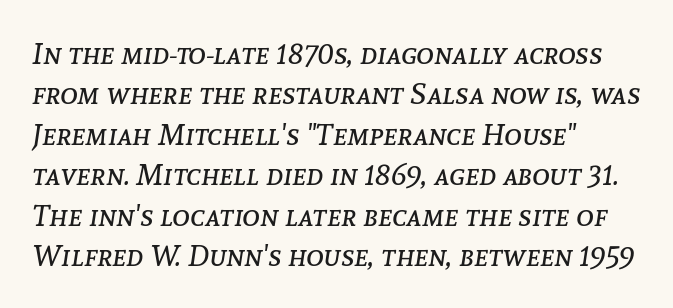
One glance says typical: line gaps are just what's usual. There is no visible air inserted between adjacent glyphs. Caption: multi-line text, flush left, ragged right. This reads as an unemphasized weight, regular at the heaviest.
